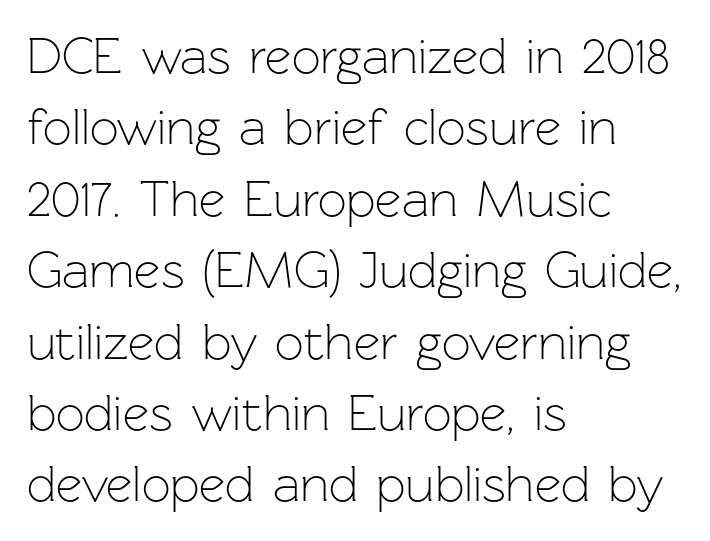
Q: Is the text bold? A: No.
Q: Is the text italic (slanted)? A: No, it is upright.
Q: Is the typeface a serif or a sans-serif typeface? A: Sans-serif.
Q: Is the text underlined? A: No.
Q: How is the paragraph aligned? A: Left-aligned.
Q: Is the spacing between letters normal or unusually wide? A: Normal.
Q: Is the spacing between lines tight, normal or loose? A: Normal.
Q: Width (condensed, normal, or wide)? A: Normal.
Q: Stroke contrast? A: Low.
Q: x-height? A: Medium.
Q: Monospaced? A: No.
